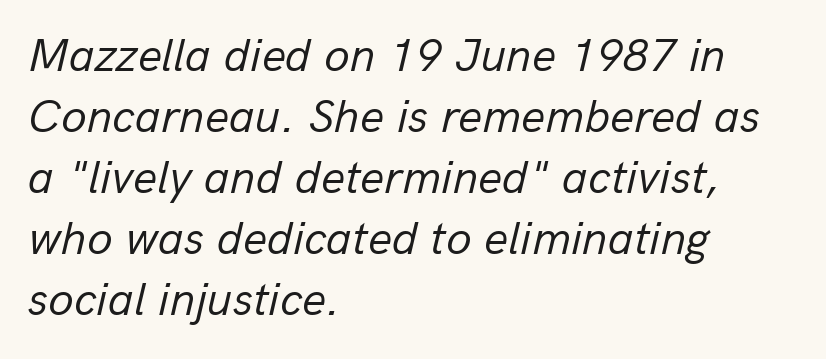
Q: Is the text bold? A: No.
Q: Is the text italic (slanted)? A: Yes, it leans right by about 13 degrees.
Q: Is the text underlined? A: No.
Q: How is the paragraph aligned? A: Left-aligned.
Q: Is the spacing between letters normal or unusually wide? A: Normal.
Q: Is the spacing between lines tight, normal or loose? A: Normal.
Q: Width (condensed, normal, or wide)? A: Normal.
Q: Stroke contrast? A: Low.
Q: x-height? A: Medium.
Q: Monospaced? A: No.
